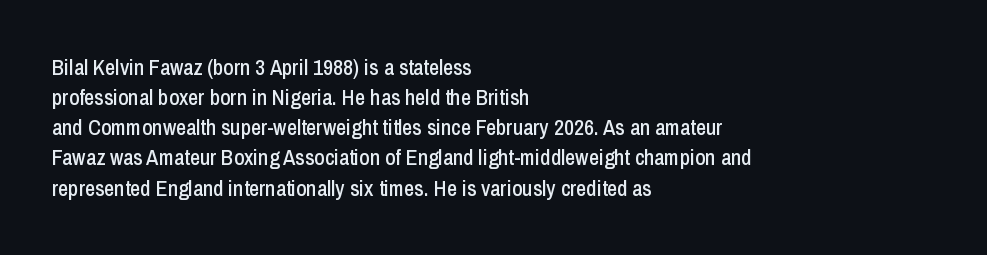
{"italic": "no", "underline": "no", "align": "left", "line_spacing": "normal", "line_spacing_ratio": 1.37, "letter_spacing": "normal", "letter_spacing_em": 0.0, "glyph_px": 22}
